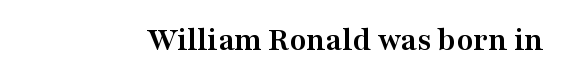
{"serif": "yes", "italic": "no", "bold": "yes", "weight": "semibold", "width": "wide", "stroke_contrast": "medium", "x_height": "medium", "monospaced": "no", "underline": "no", "letter_spacing": "normal", "letter_spacing_em": 0.0, "glyph_px": 34}
